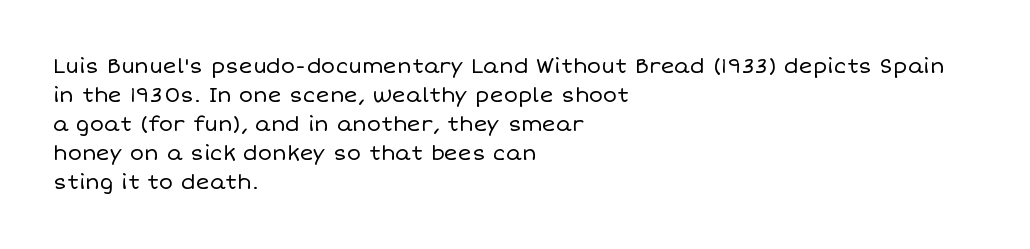
The image shows 21 px text type, upright; set left-aligned, normal line spacing (1.38x), normal letter spacing, not underlined.
